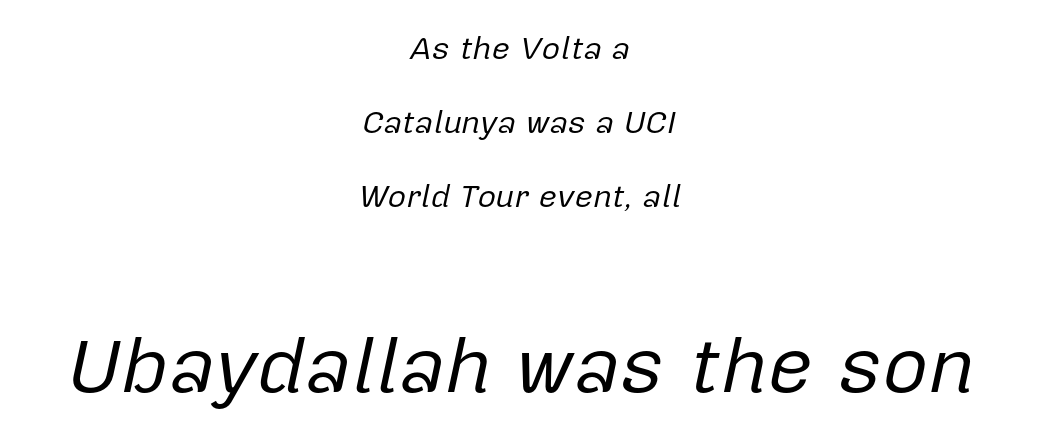
Q: Is the text bold? A: No.
Q: Is the text italic (slanted)? A: Yes, it leans right by about 12 degrees.
Q: Is the text underlined? A: No.
Q: How is the paragraph aligned? A: Centered.
Q: Is the spacing between letters normal or unusually wide? A: Normal.
Q: Is the spacing between lines tight, normal or loose? A: Loose.
Q: Which block of text is set in a larger size, the first (top) or the second (bottom)? A: The second (bottom) one.
Q: Width (condensed, normal, or wide)? A: Normal.
Q: Stroke contrast? A: Low.
Q: x-height? A: Medium.
Q: Monospaced? A: No.
